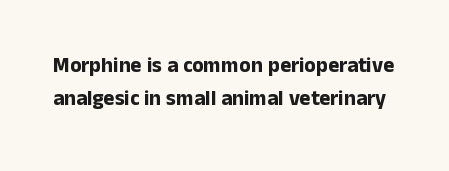
The image shows 21 px bold type, upright; set normal line spacing (1.56x), normal letter spacing, not underlined.
